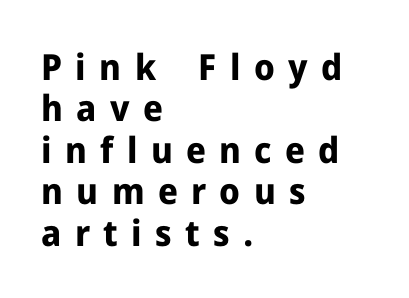
Rendered with straight, roman letterforms. Honestly, the letter spacing is so wide it's the main thing you notice. I'd call this a sans setting — the letters go barefoot. Note the varied advance widths — an 'i' is clearly narrower than an 'm'. Very little white space separates one row of letters from the next. Any mark beneath the type? The region is blank.
